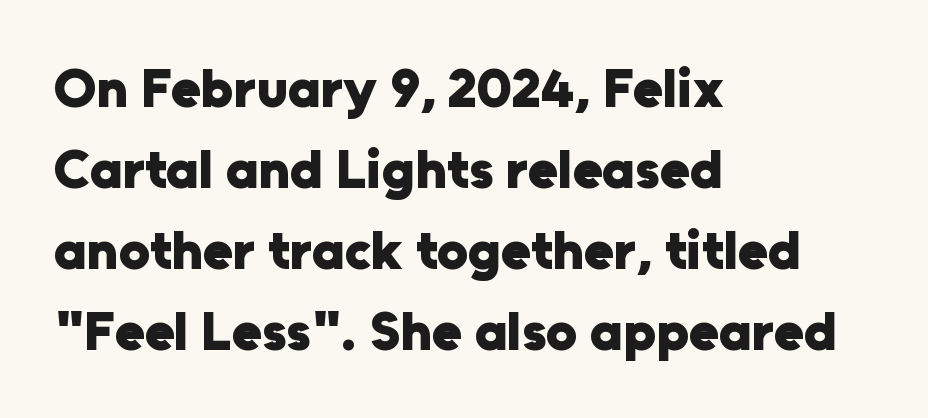
The paragraph shown leans on its left margin. Posture: upright roman. Honestly, there is no underline to notice here at all. The letters carry no serifs — their stems end cleanly without finishing strokes. The vertical gap from one line to the next is medium. Each letter keeps its own natural width here, so spacing adapts to shape.
